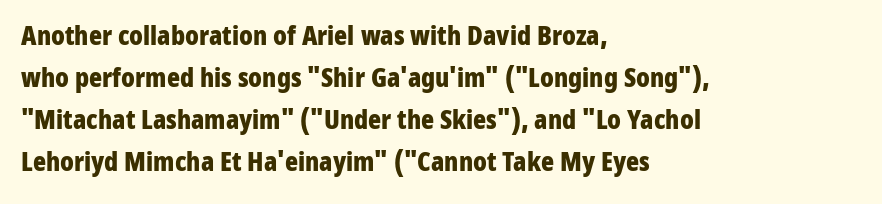
The image shows 27 px bold type, upright; set left-aligned, normal line spacing (1.56x), normal letter spacing, not underlined.
